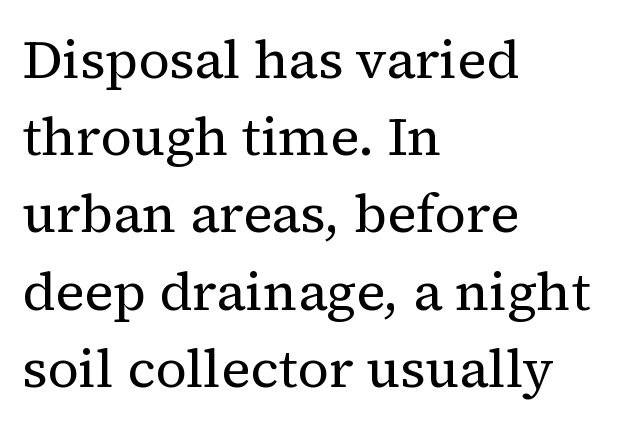
{"serif": "yes", "italic": "no", "bold": "no", "weight": "regular", "width": "normal", "stroke_contrast": "medium", "x_height": "medium", "monospaced": "no", "underline": "no", "align": "left", "line_spacing": "normal", "line_spacing_ratio": 1.43, "letter_spacing": "normal", "letter_spacing_em": 0.0, "glyph_px": 54}
